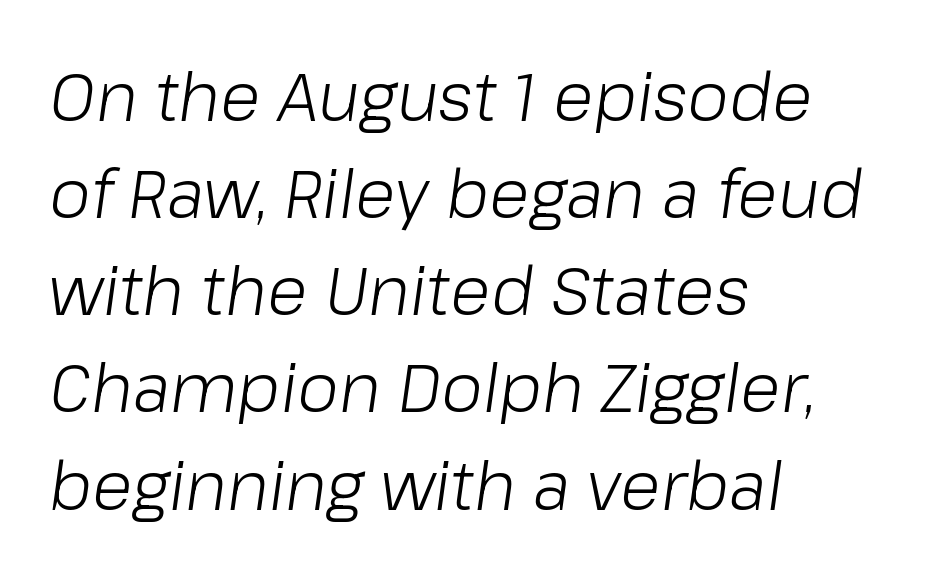
Q: Is the text bold? A: No.
Q: Is the text italic (slanted)? A: Yes, it leans right by about 8 degrees.
Q: Is the text underlined? A: No.
Q: How is the paragraph aligned? A: Left-aligned.
Q: Is the spacing between letters normal or unusually wide? A: Normal.
Q: Is the spacing between lines tight, normal or loose? A: Normal.
Q: Width (condensed, normal, or wide)? A: Normal.
Q: Stroke contrast? A: Low.
Q: x-height? A: Medium.
Q: Monospaced? A: No.
